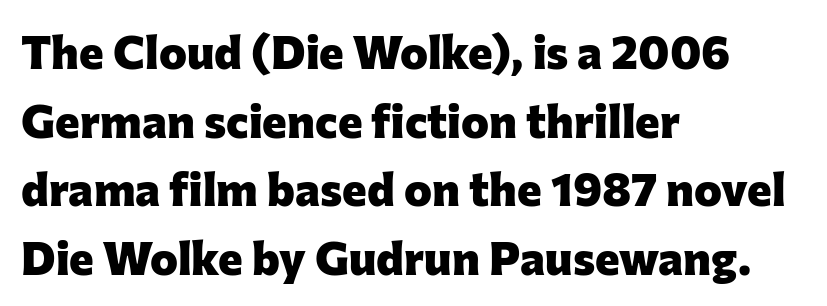
These lines stack with their left ends in a neat column. How are the letters spaced? Ordinarily, with no added tracking. One glance says typical: line gaps are just what's usual. Nobody drew a line under any word here.
